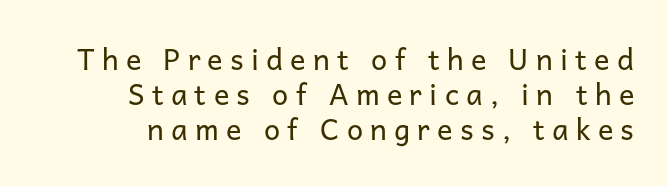
Q: Is the text bold? A: No.
Q: Is the text italic (slanted)? A: No, it is upright.
Q: Is the typeface a serif or a sans-serif typeface? A: Sans-serif.
Q: Is the text underlined? A: No.
Q: How is the paragraph aligned? A: Right-aligned.
Q: Is the spacing between letters normal or unusually wide? A: Unusually wide.
Q: Width (condensed, normal, or wide)? A: Normal.
Q: Stroke contrast? A: Low.
Q: x-height? A: Medium.
Q: Monospaced? A: No.
